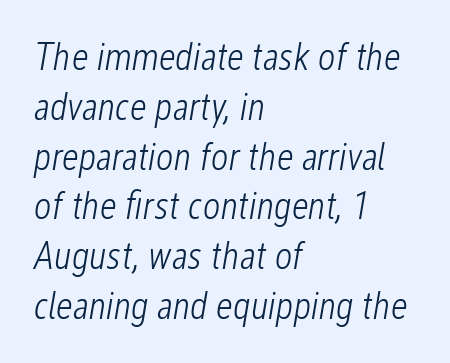
The image shows 38 px light, condensed type, italic (leaning right); set left-aligned, normal line spacing (1.31x), normal letter spacing, not underlined; low stroke contrast and a medium x-height.
